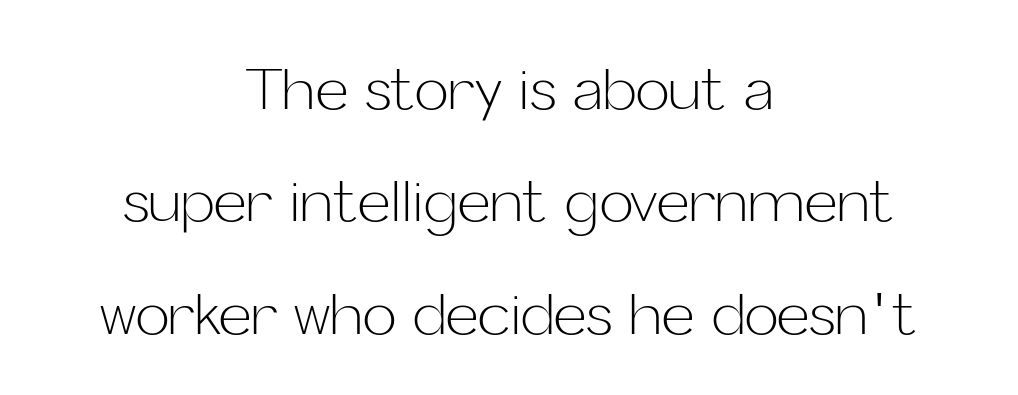
The image shows 57 px light sans-serif type, upright; set centered, loose line spacing (1.97x), normal letter spacing, not underlined; low stroke contrast and a medium x-height.
